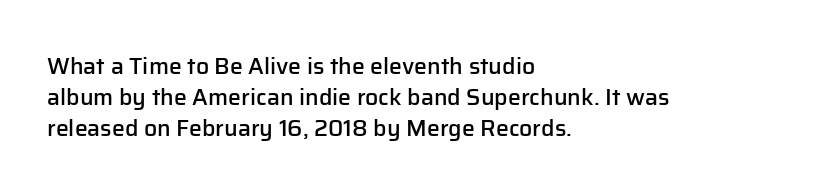
Whoever set this chose a conventional vertical rhythm. There is no visible air inserted between adjacent glyphs. Where is the straight margin? On the left. Type without underlining. The specimen reads as upright at a glance. The typesetting leans somewhat heavy: a semibold.
